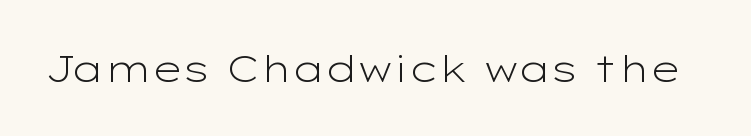
The image shows 38 px light, wide sans-serif type, upright; set normal letter spacing, not underlined; low stroke contrast and a medium x-height.
